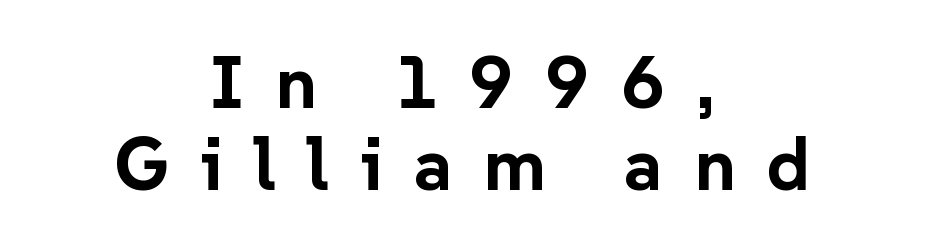
In terms of letterform style, serifs are entirely absent. Spacing between characters has been opened up far beyond the box default. The rag falls on both sides of this text block equally. This sample has the flowing, uneven cadence of proportional lettering. Baseline-to-baseline distance is barely more than the letter height. Tall strokes in this sample are plumb rather than angled.
